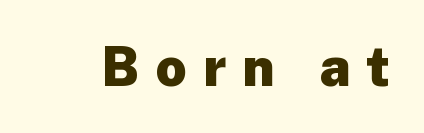
{"serif": "no", "italic": "no", "bold": "yes", "weight": "heavy", "width": "normal", "stroke_contrast": "low", "x_height": "medium", "monospaced": "no", "underline": "no", "letter_spacing": "wide", "letter_spacing_em": 0.3, "glyph_px": 54}
